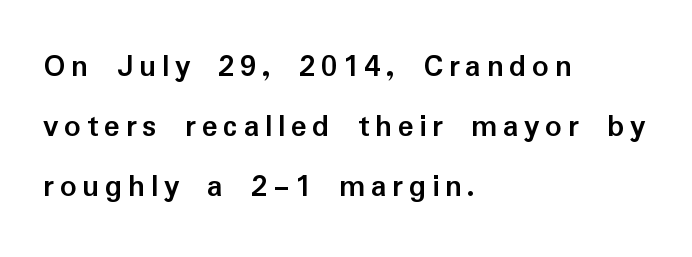
{"serif": "no", "italic": "no", "bold": "yes", "weight": "semibold", "width": "normal", "stroke_contrast": "low", "x_height": "medium", "monospaced": "no", "underline": "no", "align": "left", "line_spacing_ratio": 1.82, "glyph_px": 33}
